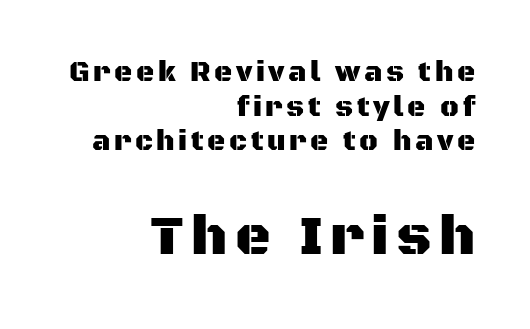
The more generous point size was reserved for the lower chunk. The space beneath each line is pristine and unruled. Varying glyph widths throughout — classic text-font behaviour. Regarding serifs, this sample does without them. The rendering anchors every line to the right-hand side. This sample uses an upright cut, with every glyph sitting square on the baseline.
